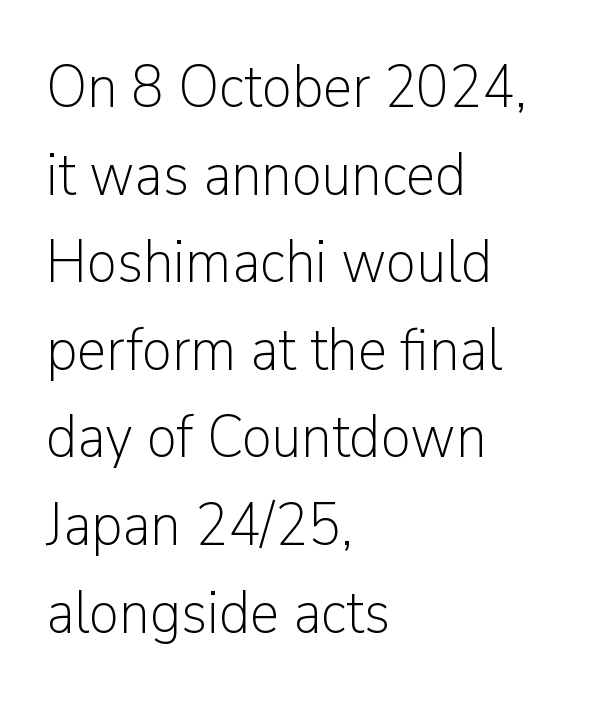
{"serif": "no", "italic": "no", "bold": "no", "weight": "light", "width": "normal", "stroke_contrast": "low", "x_height": "medium", "monospaced": "no", "underline": "no", "align": "left", "line_spacing": "normal", "line_spacing_ratio": 1.46, "letter_spacing": "normal", "letter_spacing_em": 0.0, "glyph_px": 60}
